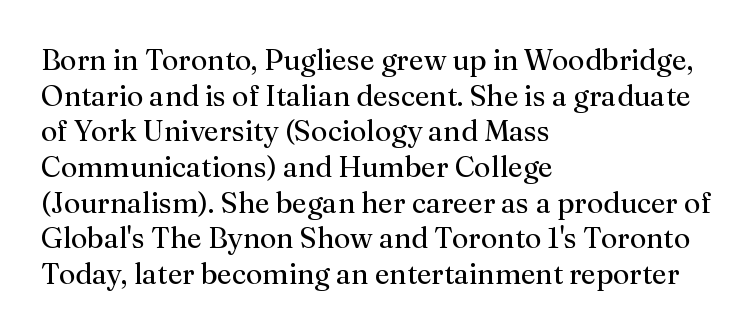
The type is set solid horizontally, with unmodified tracking. Is this a heavy cut? Hardly; it is regular or lighter. You can tell from the footed stems that serif type was used. Clear beneath every line of the passage. The paragraph has a hard left edge and a soft right edge.
